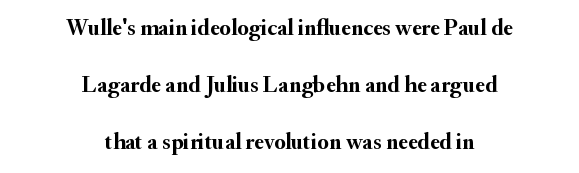
The image shows 23 px bold type, upright; set centered, loose line spacing (2.48x), normal letter spacing, not underlined.
